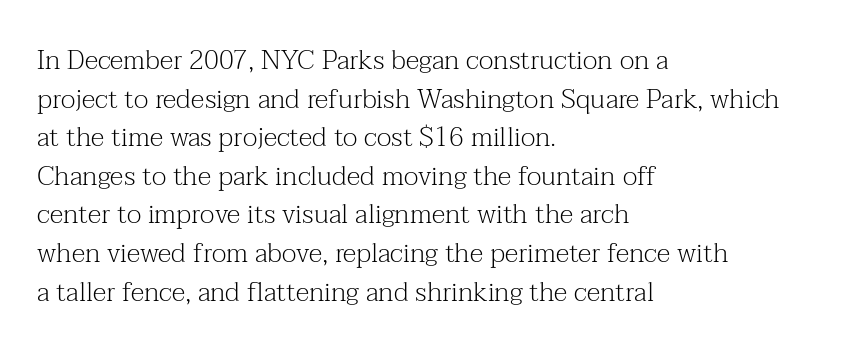
The image shows 27 px text type, upright; set left-aligned, normal line spacing (1.43x), normal letter spacing, not underlined.
